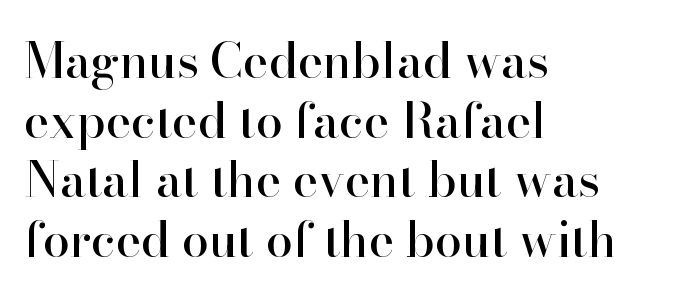
The image shows 48 px serif type, upright; set left-aligned, line spacing 1.24x, normal letter spacing, not underlined; high stroke contrast and a small x-height.
